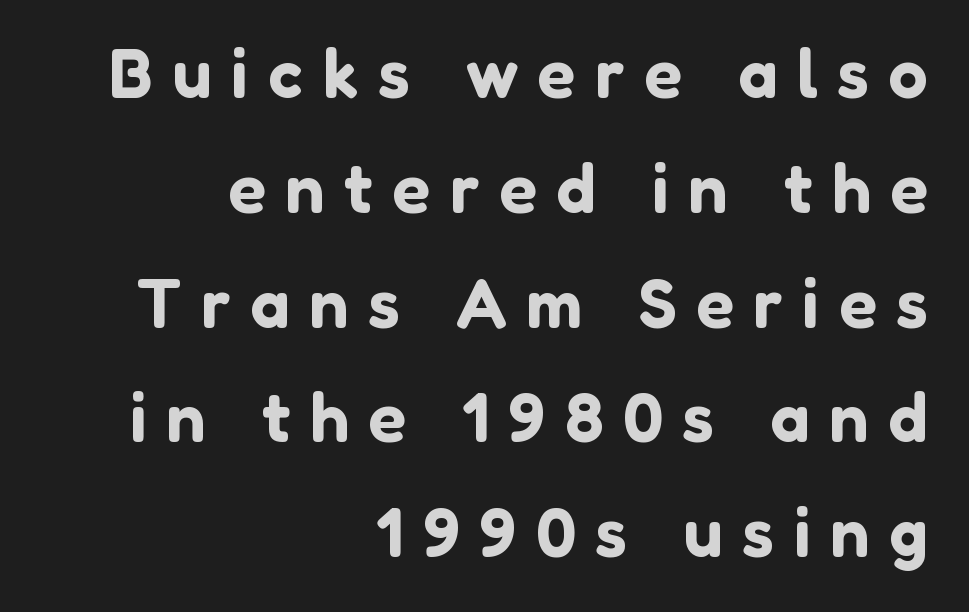
Q: Is the text italic (slanted)? A: No, it is upright.
Q: Is the typeface a serif or a sans-serif typeface? A: Sans-serif.
Q: Is the text underlined? A: No.
Q: How is the paragraph aligned? A: Right-aligned.
Q: Is the spacing between letters normal or unusually wide? A: Unusually wide.
Q: Is the spacing between lines tight, normal or loose? A: Normal.
Q: Width (condensed, normal, or wide)? A: Normal.
Q: Stroke contrast? A: Low.
Q: x-height? A: Medium.
Q: Monospaced? A: No.
